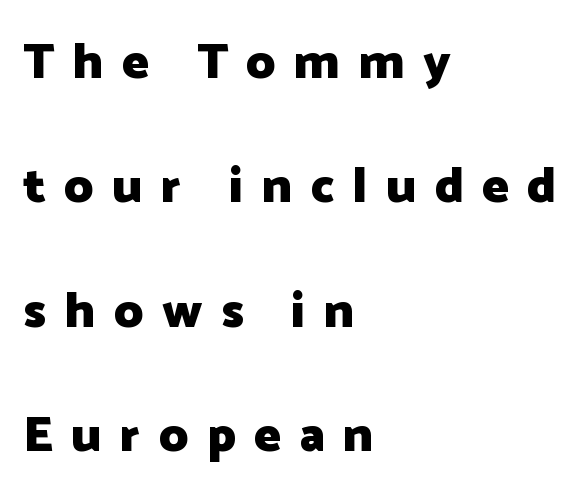
The image shows 50 px heavy sans-serif type, upright; set left-aligned, loose line spacing (2.49x), unusually wide letter spacing (+0.37 em), not underlined; low stroke contrast and a medium x-height.
